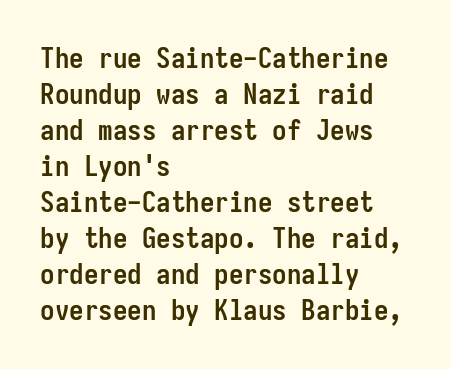
{"serif": "no", "italic": "no", "bold": "yes", "weight": "semibold", "width": "condensed", "stroke_contrast": "low", "x_height": "medium", "monospaced": "yes", "underline": "no", "align": "left", "line_spacing_ratio": 1.24, "letter_spacing": "normal", "letter_spacing_em": 0.0, "glyph_px": 29}
